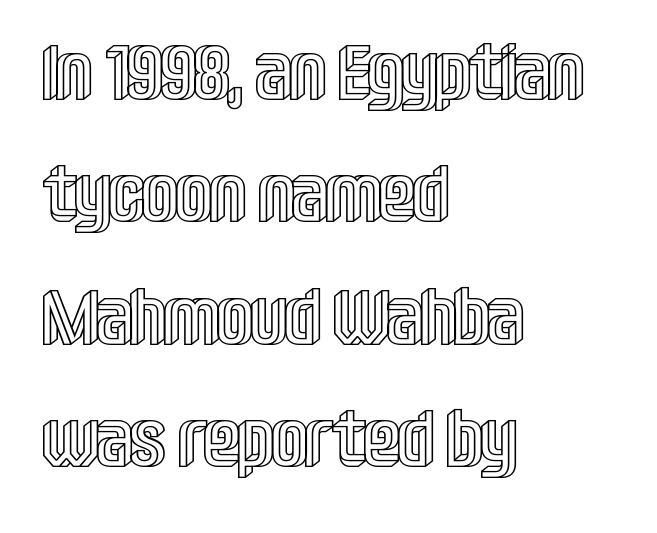
Q: Is the text italic (slanted)? A: No, it is upright.
Q: Is the text underlined? A: No.
Q: How is the paragraph aligned? A: Left-aligned.
Q: Is the spacing between letters normal or unusually wide? A: Normal.
Q: Is the spacing between lines tight, normal or loose? A: Normal.
Q: Width (condensed, normal, or wide)? A: Condensed.
Q: x-height? A: Large.
Q: Monospaced? A: No.
